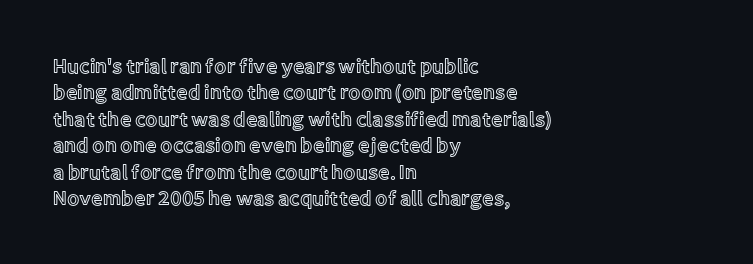
{"italic": "no", "underline": "no", "align": "left", "line_spacing": "normal", "line_spacing_ratio": 1.32, "letter_spacing": "normal", "letter_spacing_em": 0.0, "glyph_px": 20}
